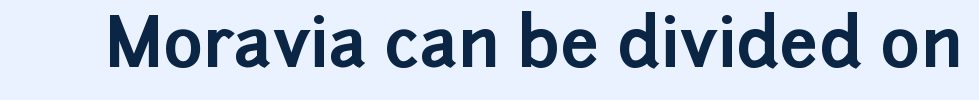
The letters advance in unequal steps, a hallmark of proportional type. Check under the words: just untouched page. Here the glyphs are tracked normally, forming tight word shapes. Pretty heavy lettering here — definitely bold. When letters stand straight like this, we call the style roman or upright. Font category for this specimen: sans-serif.
